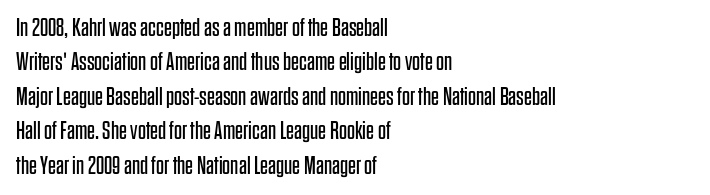
The image shows 25 px text type, upright; set left-aligned, normal line spacing (1.38x), normal letter spacing, not underlined.
